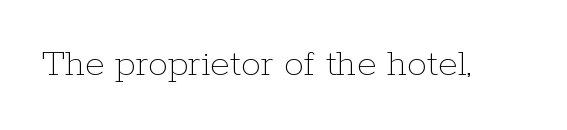
Q: Is the text bold? A: No.
Q: Is the text italic (slanted)? A: No, it is upright.
Q: Is the text underlined? A: No.
Q: Is the spacing between letters normal or unusually wide? A: Normal.
Q: Width (condensed, normal, or wide)? A: Normal.
Q: Stroke contrast? A: Low.
Q: x-height? A: Medium.
Q: Monospaced? A: No.
